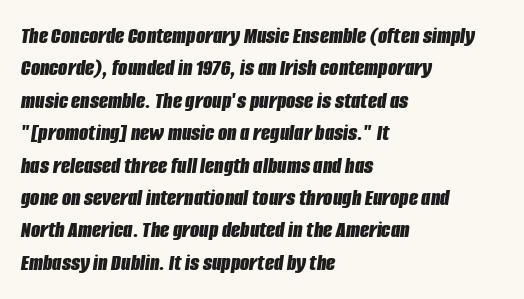
Q: Is the text bold? A: Yes.
Q: Is the text italic (slanted)? A: Yes, it leans right by about 8 degrees.
Q: Is the text underlined? A: No.
Q: How is the paragraph aligned? A: Left-aligned.
Q: Is the spacing between letters normal or unusually wide? A: Normal.
Q: Is the spacing between lines tight, normal or loose? A: Normal.
